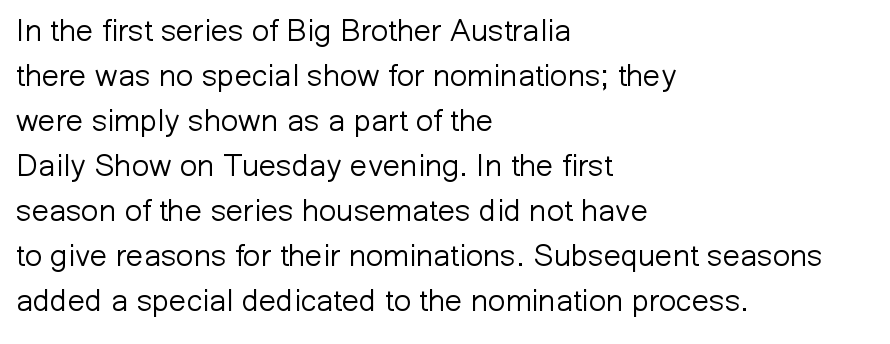
Spacing verdict: proportional, widths tailored to each character. Stroke mass is kept to a normal reading level or below. A typesetter would call this zero additional tracking. Students, observe: this is what conventionally led text looks like.
